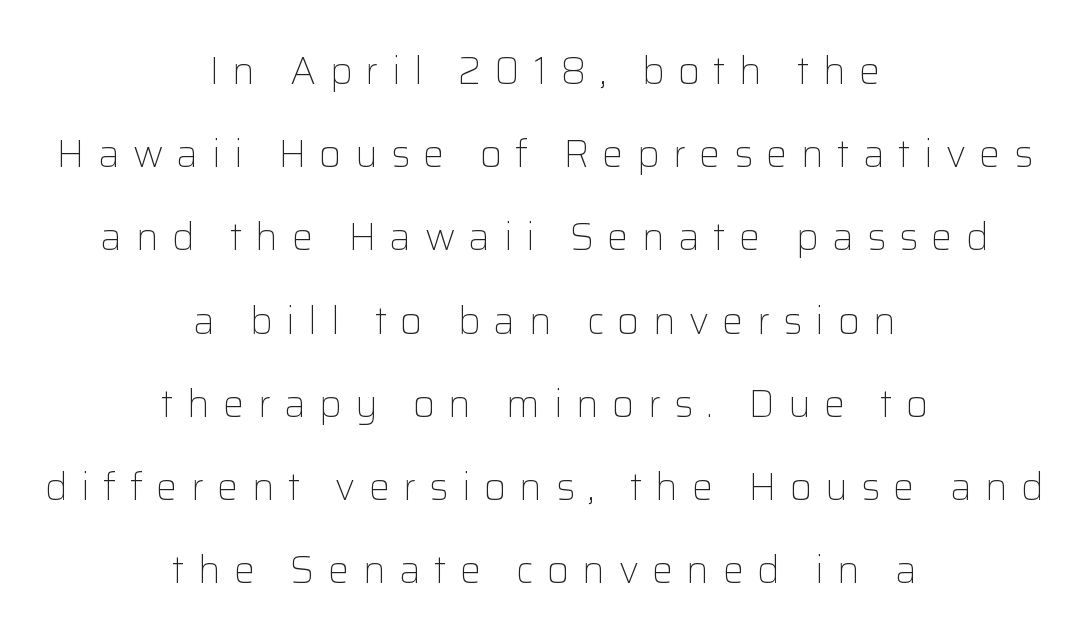
The image shows 38 px light sans-serif type, upright; set centered, loose line spacing (2.19x), unusually wide letter spacing (+0.35 em), not underlined; low stroke contrast and a medium x-height.
